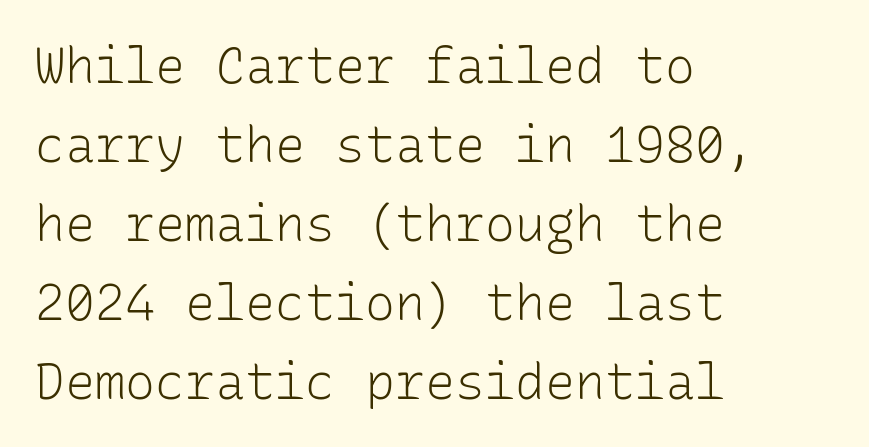
{"serif": "no", "italic": "no", "bold": "no", "weight": "light", "width": "normal", "stroke_contrast": "low", "x_height": "medium", "monospaced": "yes", "underline": "no", "align": "left", "line_spacing": "normal", "line_spacing_ratio": 1.58, "letter_spacing": "normal", "letter_spacing_em": 0.0, "glyph_px": 50}
